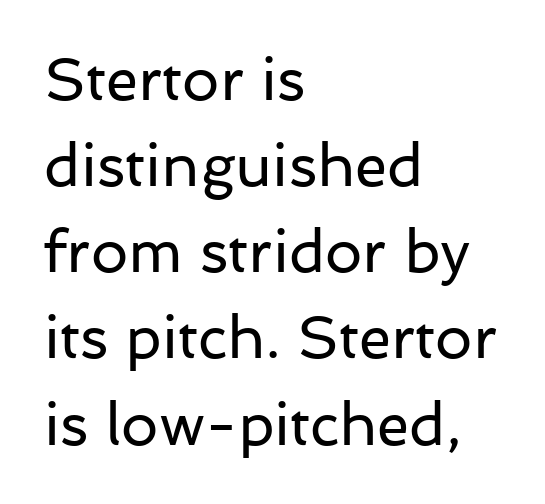
{"serif": "no", "italic": "no", "bold": "no", "weight": "regular", "width": "normal", "stroke_contrast": "low", "x_height": "medium", "monospaced": "no", "underline": "no", "align": "left", "line_spacing": "normal", "line_spacing_ratio": 1.46, "letter_spacing": "normal", "letter_spacing_em": 0.0, "glyph_px": 59}
